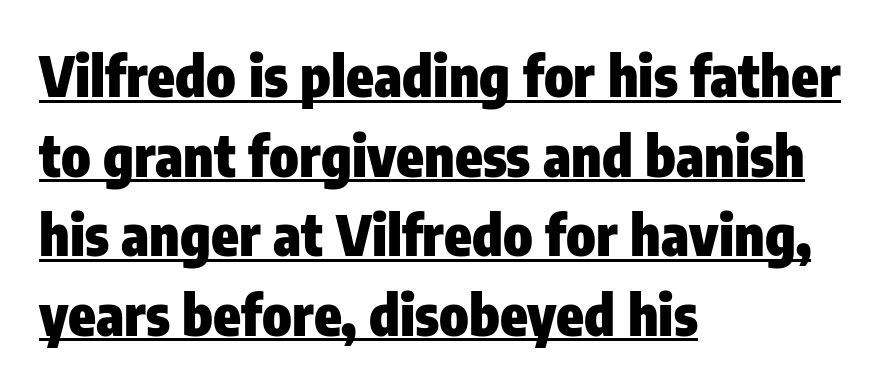
{"serif": "no", "italic": "no", "bold": "yes", "weight": "heavy", "width": "condensed", "stroke_contrast": "low", "x_height": "medium", "monospaced": "no", "underline": "yes", "align": "left", "line_spacing": "normal", "line_spacing_ratio": 1.42, "letter_spacing": "normal", "letter_spacing_em": 0.0, "glyph_px": 56}
